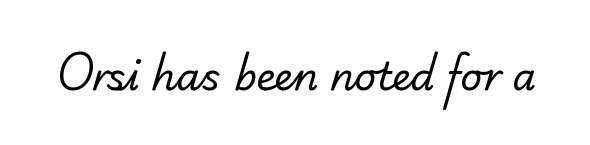
Think of a printed novel: that variable character pitch is what you see here. Clear beneath every line of the passage. Here the glyphs are tracked normally, forming tight word shapes. The face looks like a standard text weight, possibly lighter. I'd call this a serif setting — the letters wear small feet.
